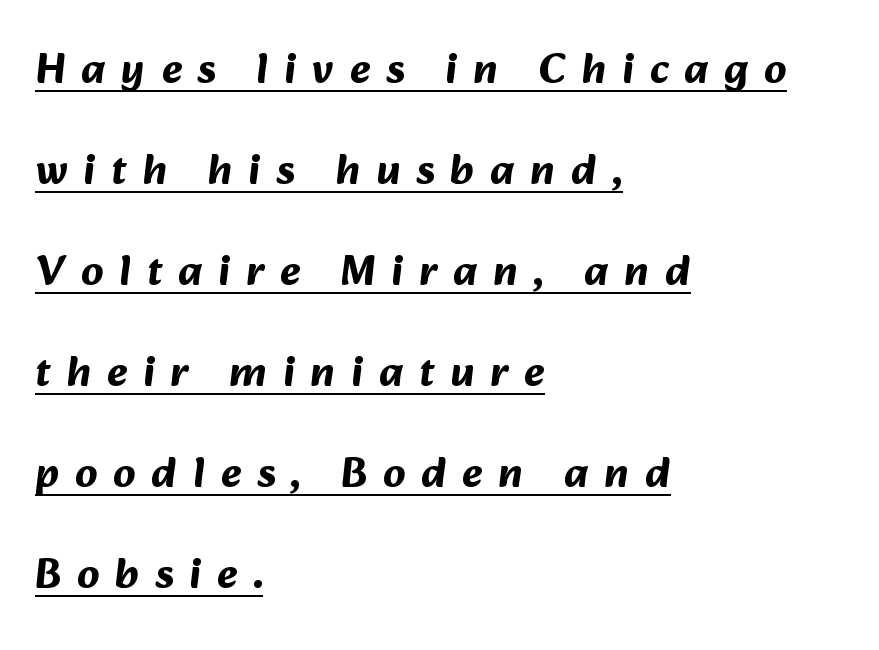
Q: Is the text bold? A: Yes.
Q: Is the typeface a serif or a sans-serif typeface? A: Sans-serif.
Q: Is the text underlined? A: Yes.
Q: How is the paragraph aligned? A: Left-aligned.
Q: Is the spacing between letters normal or unusually wide? A: Unusually wide.
Q: Is the spacing between lines tight, normal or loose? A: Loose.
Q: Width (condensed, normal, or wide)? A: Normal.
Q: Stroke contrast? A: Medium.
Q: x-height? A: Medium.
Q: Monospaced? A: No.
